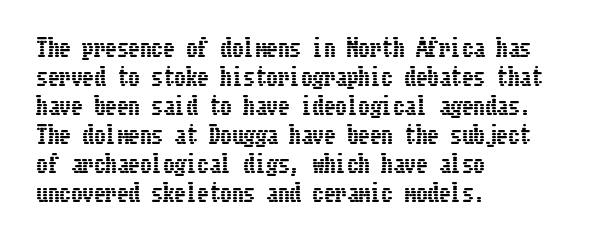
The image shows 23 px text type, upright; set left-aligned, normal line spacing (1.26x), normal letter spacing, not underlined.
